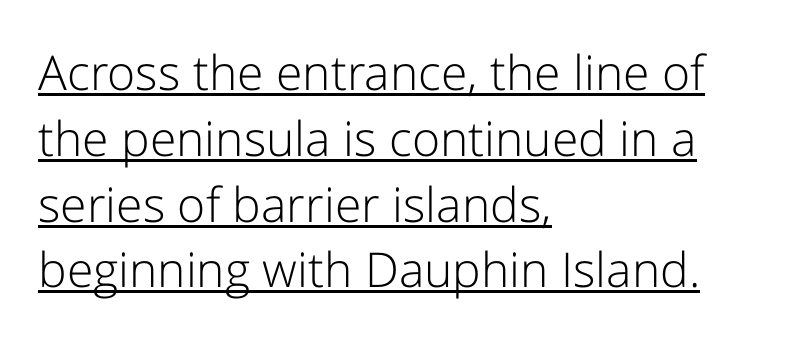
Q: Is the text bold? A: No.
Q: Is the text italic (slanted)? A: No, it is upright.
Q: Is the typeface a serif or a sans-serif typeface? A: Sans-serif.
Q: Is the text underlined? A: Yes.
Q: How is the paragraph aligned? A: Left-aligned.
Q: Is the spacing between letters normal or unusually wide? A: Normal.
Q: Is the spacing between lines tight, normal or loose? A: Normal.
Q: Width (condensed, normal, or wide)? A: Normal.
Q: Stroke contrast? A: Low.
Q: x-height? A: Medium.
Q: Monospaced? A: No.
